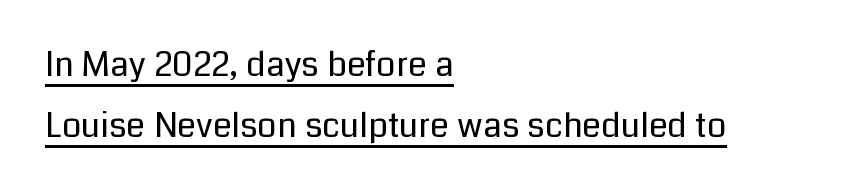
Q: Is the text bold? A: No.
Q: Is the text italic (slanted)? A: No, it is upright.
Q: Is the typeface a serif or a sans-serif typeface? A: Sans-serif.
Q: Is the text underlined? A: Yes.
Q: How is the paragraph aligned? A: Left-aligned.
Q: Is the spacing between letters normal or unusually wide? A: Normal.
Q: Width (condensed, normal, or wide)? A: Normal.
Q: Stroke contrast? A: Low.
Q: x-height? A: Medium.
Q: Monospaced? A: No.
